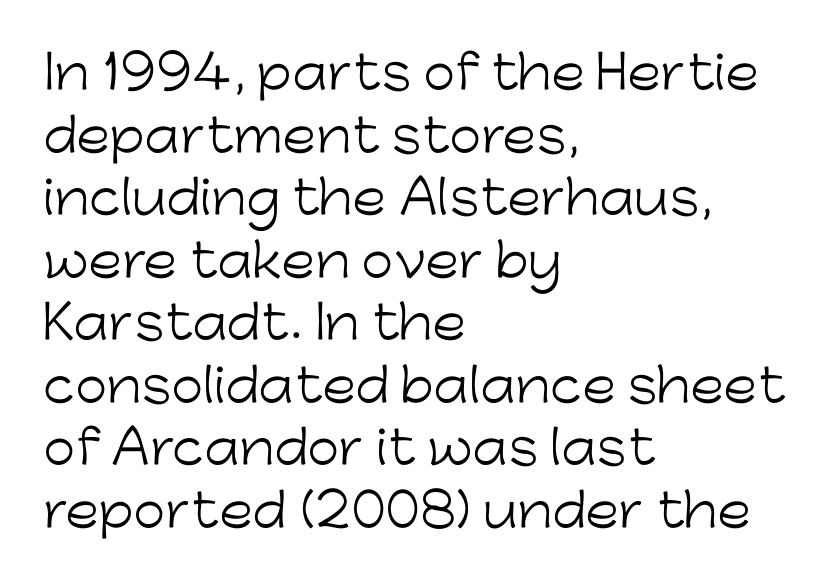
{"serif": "no", "italic": "no", "bold": "no", "weight": "light", "width": "normal", "stroke_contrast": "low", "x_height": "medium", "monospaced": "no", "underline": "no", "align": "left", "line_spacing": "normal", "line_spacing_ratio": 1.36, "letter_spacing": "normal", "letter_spacing_em": 0.0, "glyph_px": 46}
